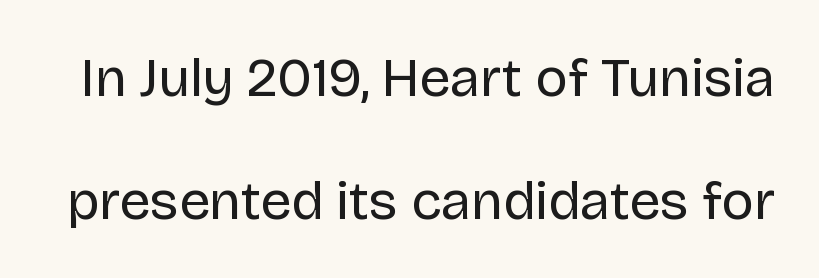
{"serif": "no", "italic": "no", "bold": "no", "weight": "regular", "width": "normal", "stroke_contrast": "low", "x_height": "large", "monospaced": "no", "underline": "no", "line_spacing": "loose", "line_spacing_ratio": 2.23, "letter_spacing": "normal", "letter_spacing_em": 0.0, "glyph_px": 55}
